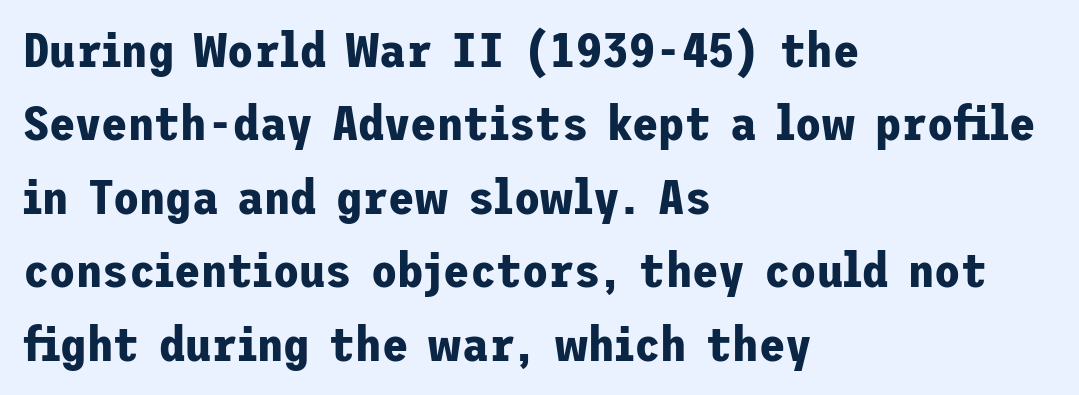
Q: Is the text bold? A: Yes.
Q: Is the text italic (slanted)? A: No, it is upright.
Q: Is the typeface a serif or a sans-serif typeface? A: Sans-serif.
Q: Is the text underlined? A: No.
Q: How is the paragraph aligned? A: Left-aligned.
Q: Is the spacing between letters normal or unusually wide? A: Normal.
Q: Is the spacing between lines tight, normal or loose? A: Normal.
Q: Width (condensed, normal, or wide)? A: Normal.
Q: Stroke contrast? A: Low.
Q: x-height? A: Medium.
